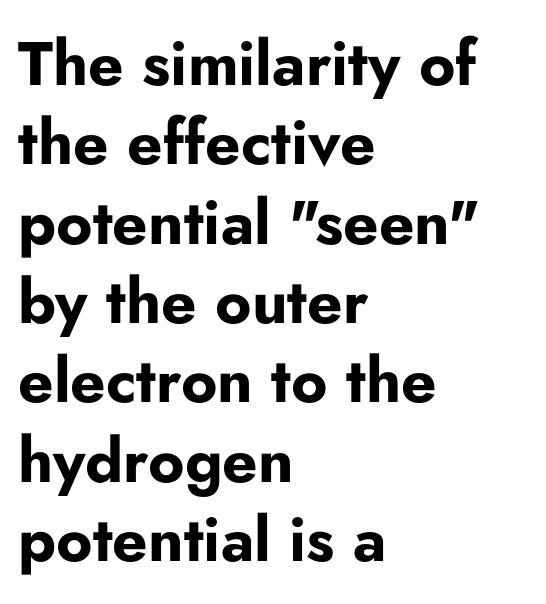
{"serif": "no", "italic": "no", "bold": "yes", "weight": "bold", "width": "normal", "stroke_contrast": "low", "x_height": "small", "monospaced": "no", "underline": "no", "align": "left", "line_spacing": "normal", "line_spacing_ratio": 1.28, "letter_spacing": "normal", "letter_spacing_em": 0.0, "glyph_px": 62}
